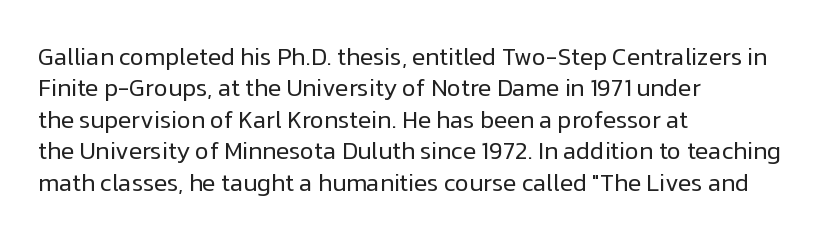
What stands out about the letter spacing? Nothing — it is the standard amount. Unmarked baselines from the first word to the last. The rendering anchors every line to the left-hand side. Regarding leading, the lines here are spaced in the standard way. Compared with a typical body face, this is equally light or lighter still. In terms of posture, this sample is upright.
